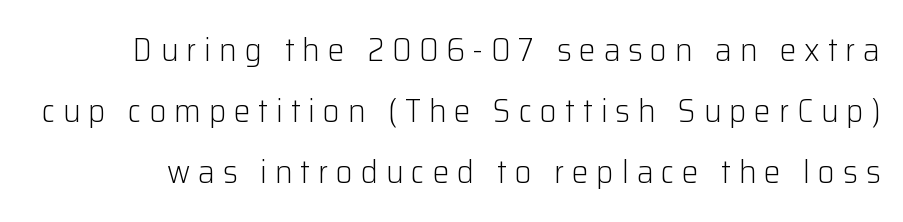
Q: Is the text bold? A: No.
Q: Is the text italic (slanted)? A: No, it is upright.
Q: Is the typeface a serif or a sans-serif typeface? A: Sans-serif.
Q: Is the text underlined? A: No.
Q: Is the spacing between letters normal or unusually wide? A: Unusually wide.
Q: Width (condensed, normal, or wide)? A: Normal.
Q: Stroke contrast? A: Low.
Q: x-height? A: Medium.
Q: Monospaced? A: No.
